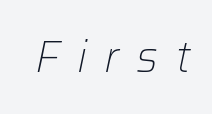
The image shows 44 px light type, italic (leaning right); set unusually wide letter spacing (+0.39 em), not underlined; low stroke contrast and a medium x-height.
